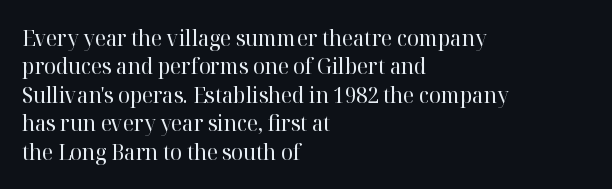
{"italic": "no", "bold": "no", "underline": "no", "align": "left", "line_spacing": "normal", "line_spacing_ratio": 1.29, "letter_spacing": "normal", "letter_spacing_em": 0.0, "glyph_px": 22}
